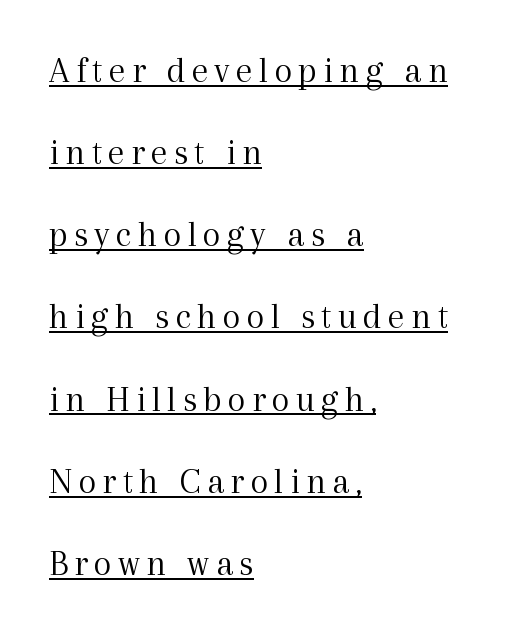
Ordinary non-slanted type is in use. If you drew a ruler down the left edge, every line would touch it. The passage shown is underscored from start to finish. Does the leading feel generous? Absolutely, it's lavish.
